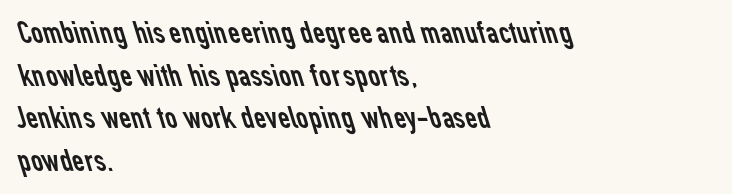
{"serif": "no", "bold": "no", "weight": "regular", "width": "normal", "stroke_contrast": "low", "x_height": "medium", "monospaced": "no", "underline": "no", "align": "left", "line_spacing": "normal", "line_spacing_ratio": 1.29, "letter_spacing": "normal", "letter_spacing_em": 0.0, "glyph_px": 33}
